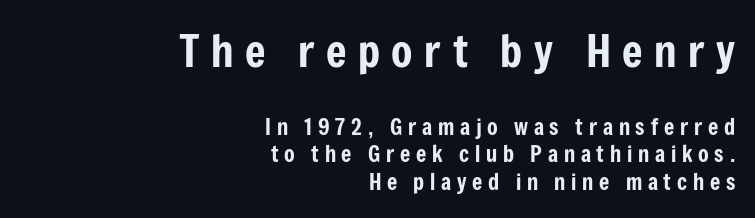
Someone cranked the tracking dial way up on this one. The foot of each line stays bare and open. The glyphs in this specimen are sans serif. Which chunk is bigger? The first one — the top block dwarfs the bottom. A typesetter would call this proportional, since set widths differ per character. Notice how descenders clear the ascenders below comfortably — that's standard leading.
